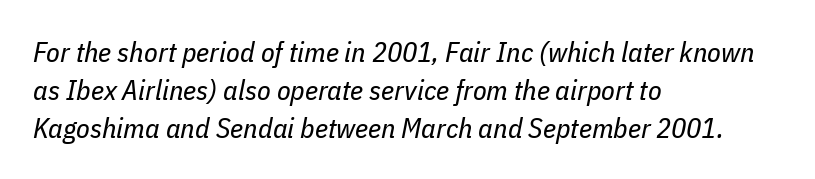
Q: Is the text bold? A: No.
Q: Is the text italic (slanted)? A: Yes, it leans right by about 11 degrees.
Q: Is the text underlined? A: No.
Q: How is the paragraph aligned? A: Left-aligned.
Q: Is the spacing between letters normal or unusually wide? A: Normal.
Q: Is the spacing between lines tight, normal or loose? A: Normal.
Q: Width (condensed, normal, or wide)? A: Condensed.
Q: Stroke contrast? A: Low.
Q: x-height? A: Medium.
Q: Monospaced? A: No.
